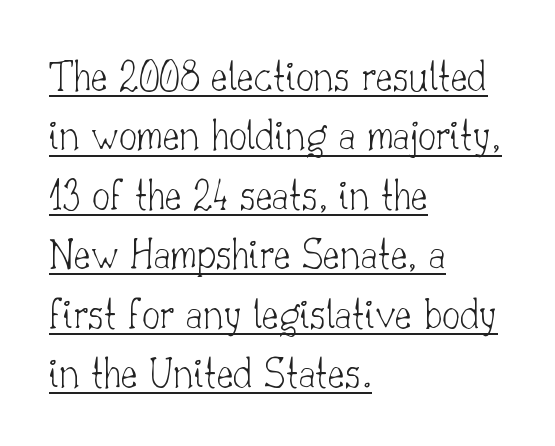
The image shows 45 px thin serif type, upright; set left-aligned, normal line spacing (1.32x), normal letter spacing, underlined; low stroke contrast and a small x-height.
